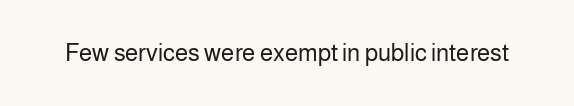
Only glyphs here, with clear space below each row. Notice how the stems are strictly vertical — no italics here. Between one letter and the next there's only the usual sliver of space. Is this a heavy cut? Hardly; it is regular or lighter.
